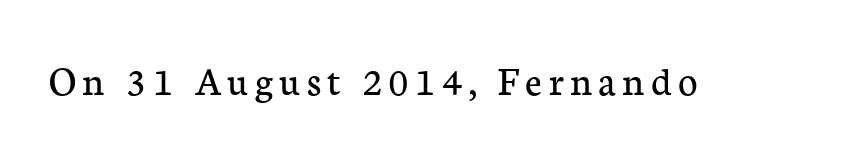
{"serif": "yes", "italic": "no", "bold": "no", "weight": "regular", "width": "normal", "stroke_contrast": "low", "x_height": "medium", "monospaced": "no", "underline": "no", "glyph_px": 42}
